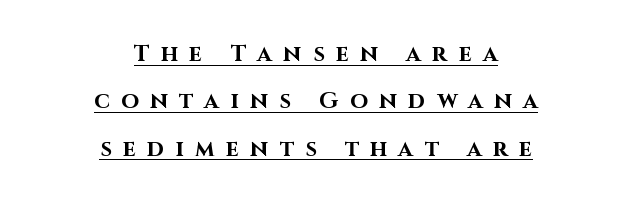
Short and long lines alike share a common midpoint. In terms of weight, the rendering is a true, heavy bold. Letter spacing: wide. The string is rendered with underlining switched on. Upright lettering throughout.
